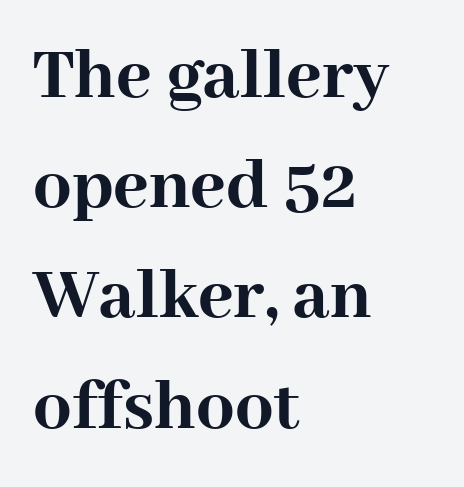
Q: Is the text bold? A: Yes.
Q: Is the text italic (slanted)? A: No, it is upright.
Q: Is the typeface a serif or a sans-serif typeface? A: Serif.
Q: Is the text underlined? A: No.
Q: How is the paragraph aligned? A: Left-aligned.
Q: Is the spacing between letters normal or unusually wide? A: Normal.
Q: Is the spacing between lines tight, normal or loose? A: Normal.
Q: Width (condensed, normal, or wide)? A: Normal.
Q: Stroke contrast? A: High.
Q: x-height? A: Medium.
Q: Monospaced? A: No.
